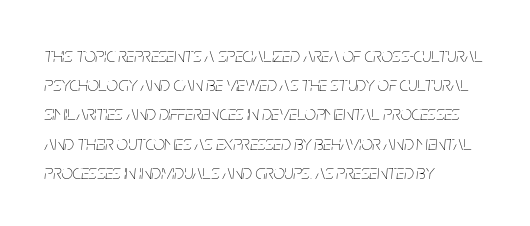
Q: Is the text bold? A: No.
Q: Is the text italic (slanted)? A: Yes, it leans right by about 5 degrees.
Q: Is the text underlined? A: No.
Q: How is the paragraph aligned? A: Left-aligned.
Q: Is the spacing between letters normal or unusually wide? A: Normal.
Q: Is the spacing between lines tight, normal or loose? A: Normal.
